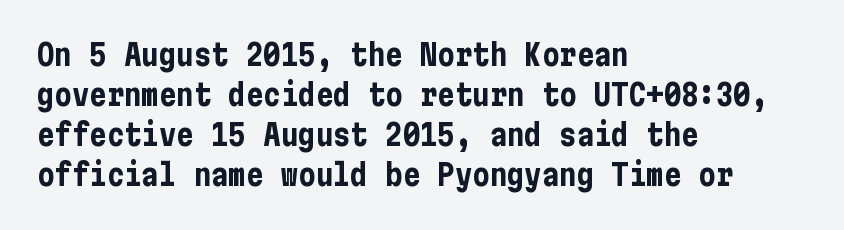
The image shows 29 px bold, condensed sans-serif type, upright; set left-aligned, normal line spacing (1.38x), normal letter spacing, not underlined; low stroke contrast and a medium x-height.
